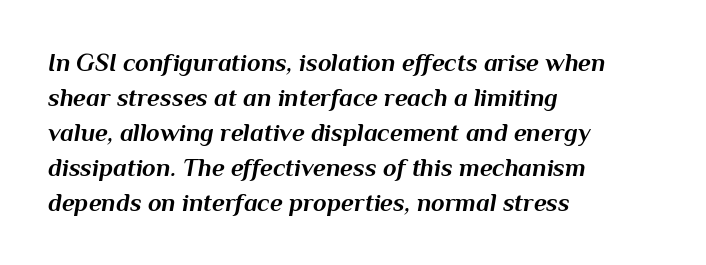
Q: Is the text bold? A: Yes.
Q: Is the text italic (slanted)? A: Yes, it leans right by about 10 degrees.
Q: Is the text underlined? A: No.
Q: How is the paragraph aligned? A: Left-aligned.
Q: Is the spacing between letters normal or unusually wide? A: Normal.
Q: Is the spacing between lines tight, normal or loose? A: Normal.
